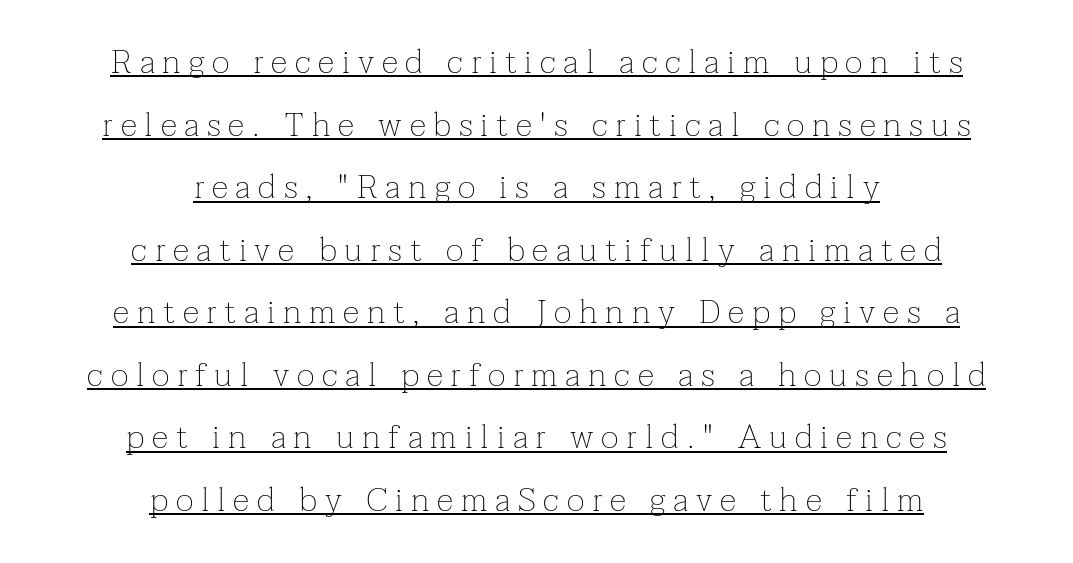
Q: Is the text bold? A: No.
Q: Is the text italic (slanted)? A: No, it is upright.
Q: Is the typeface a serif or a sans-serif typeface? A: Serif.
Q: Is the text underlined? A: Yes.
Q: How is the paragraph aligned? A: Centered.
Q: Is the spacing between letters normal or unusually wide? A: Unusually wide.
Q: Width (condensed, normal, or wide)? A: Normal.
Q: Stroke contrast? A: Low.
Q: x-height? A: Medium.
Q: Monospaced? A: No.
